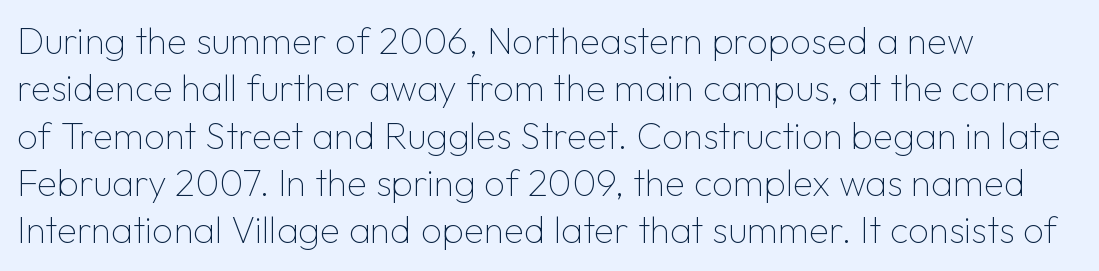
The image shows 37 px thin sans-serif type, upright; set left-aligned, normal line spacing (1.28x), normal letter spacing, not underlined; low stroke contrast and a medium x-height.
